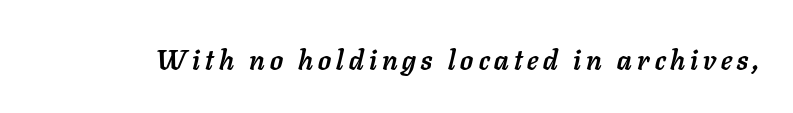
Slanted lettering throughout. Plain, unruled lines of type. Is this a fixed-width face? No — the glyphs have proportional, varying widths. What weight is shown? A full bold with thick strokes.
